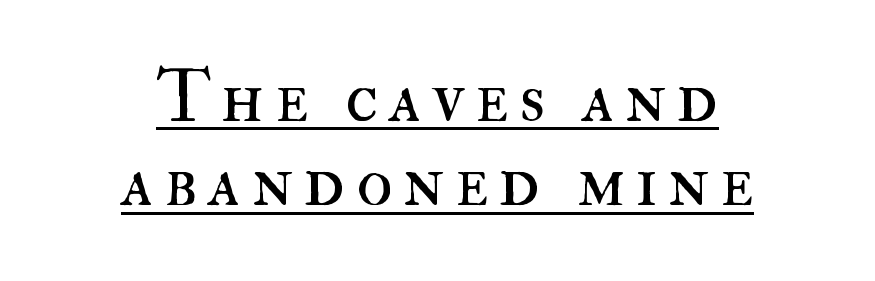
Q: Is the text bold? A: No.
Q: Is the text italic (slanted)? A: No, it is upright.
Q: Is the text underlined? A: Yes.
Q: How is the paragraph aligned? A: Centered.
Q: Is the spacing between lines tight, normal or loose? A: Tight.
Q: Width (condensed, normal, or wide)? A: Normal.
Q: Stroke contrast? A: High.
Q: x-height? A: Small.
Q: Monospaced? A: No.
